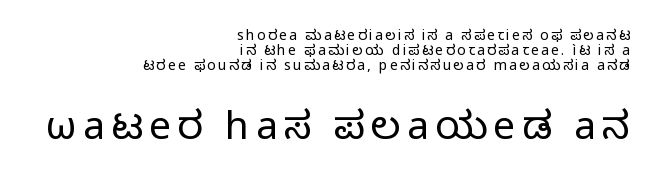
{"serif": "no", "italic": "no", "bold": "no", "weight": "regular", "width": "normal", "stroke_contrast": "low", "x_height": "medium", "monospaced": "no", "underline": "no", "align": "right", "line_spacing": "tight", "line_spacing_ratio": 1.06, "larger_block": "second", "size_ratio": 2.79, "glyph_px": 39}
